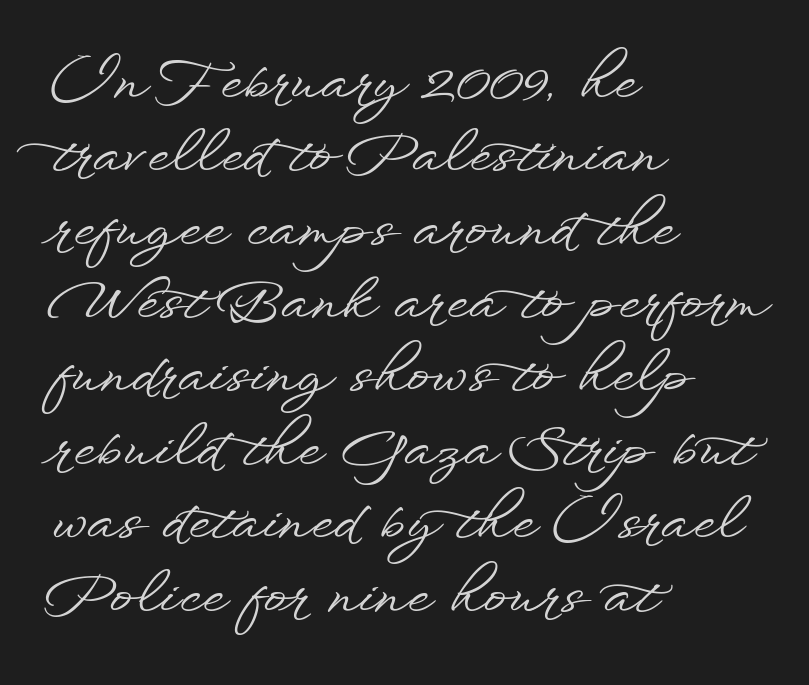
Q: Is the text italic (slanted)? A: Yes.
Q: Is the typeface a serif or a sans-serif typeface? A: Sans-serif.
Q: Is the text underlined? A: No.
Q: How is the paragraph aligned? A: Left-aligned.
Q: Is the spacing between letters normal or unusually wide? A: Normal.
Q: Is the spacing between lines tight, normal or loose? A: Normal.
Q: Width (condensed, normal, or wide)? A: Wide.
Q: Stroke contrast? A: Low.
Q: x-height? A: Small.
Q: Monospaced? A: No.
